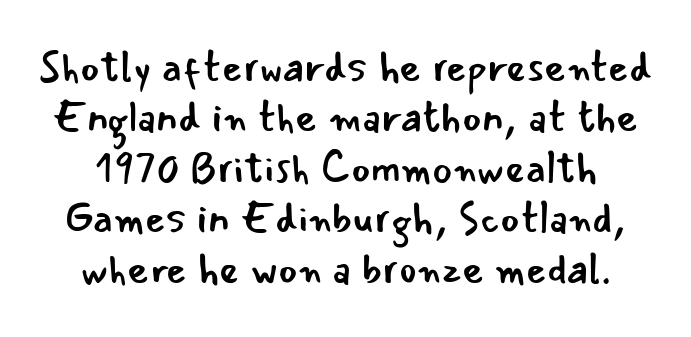
Lines of text with bare space underneath. Looks like regular typesetting: each glyph gets only the width it needs. Note: no serifs on the glyphs. Italic: no, the glyphs are upright roman.
